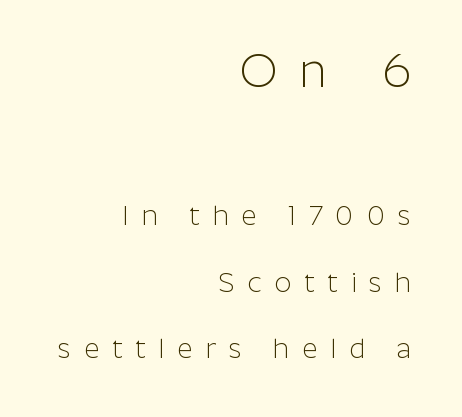
Compare the two chunks: the upper has the greater cap height. A typesetter would label this face a sans. You could not count columns in this text — the font is proportionally spaced. Honestly, there is no underline to notice here at all. Italic? Not at all — the glyphs are vertical. Counters stay open thanks to moderate or lighter strokes.
